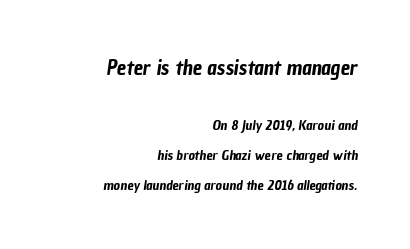
Q: Is the text underlined? A: No.
Q: How is the paragraph aligned? A: Right-aligned.
Q: Is the spacing between letters normal or unusually wide? A: Normal.
Q: Is the spacing between lines tight, normal or loose? A: Loose.
Q: Which block of text is set in a larger size, the first (top) or the second (bottom)? A: The first (top) one.
